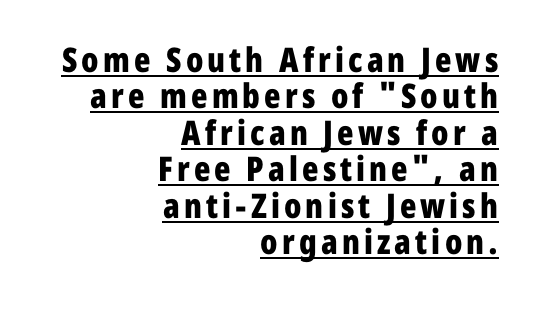
Notice how the passage keeps a crisp vertical edge on the right only. The font family rendered here belongs to the sans-serif group. Leading is clearly below the norm, producing a dense column. Underlined type. Note the varied advance widths — an 'i' is clearly narrower than an 'm'.
